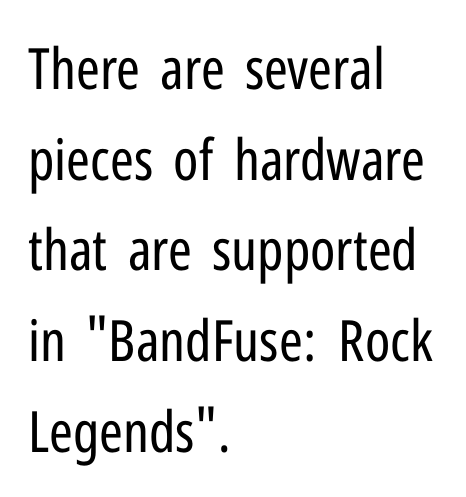
The image shows 57 px regular-weight, condensed sans-serif type, upright; set left-aligned, normal line spacing (1.59x), normal letter spacing, not underlined; low stroke contrast and a medium x-height.
